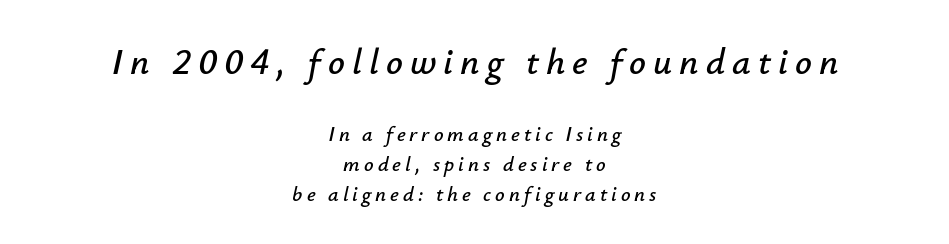
The image shows 37 px text type, italic (leaning right); set centered, normal line spacing (1.44x), not underlined; the first (top) block is 1.76x larger; low stroke contrast and a small x-height.
